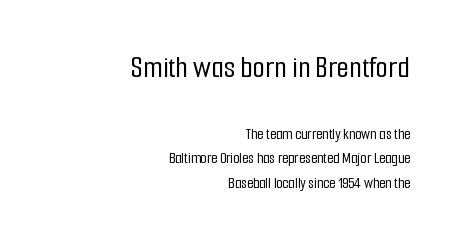
Q: Is the text italic (slanted)? A: No, it is upright.
Q: Is the typeface a serif or a sans-serif typeface? A: Sans-serif.
Q: Is the text underlined? A: No.
Q: How is the paragraph aligned? A: Right-aligned.
Q: Is the spacing between letters normal or unusually wide? A: Normal.
Q: Is the spacing between lines tight, normal or loose? A: Normal.
Q: Which block of text is set in a larger size, the first (top) or the second (bottom)? A: The first (top) one.
Q: Width (condensed, normal, or wide)? A: Condensed.
Q: Stroke contrast? A: Low.
Q: x-height? A: Medium.
Q: Monospaced? A: No.
